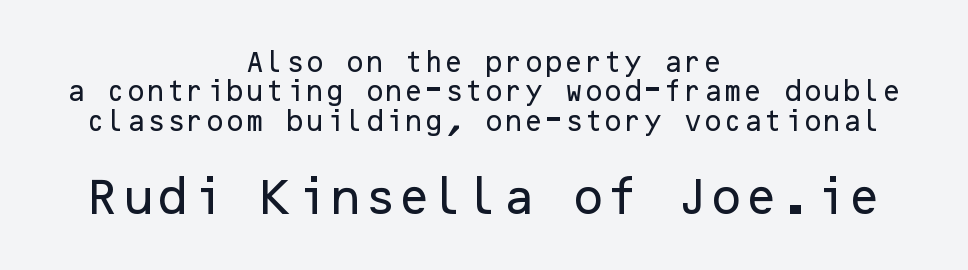
The image shows 40 px sans-serif type, upright; set centered, normal line spacing (1.28x), normal letter spacing, not underlined; the second (bottom) block is 1.74x larger; low stroke contrast and a medium x-height.
